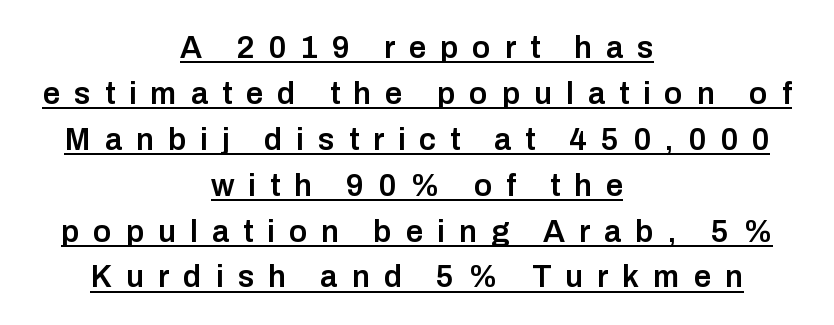
The compositor balanced each line on the midline. Glyph-to-glyph distance is far greater than everyday printed text. A normal amount of white space separates one row of letters from the next. The lettering holds an erect, upright posture throughout.
